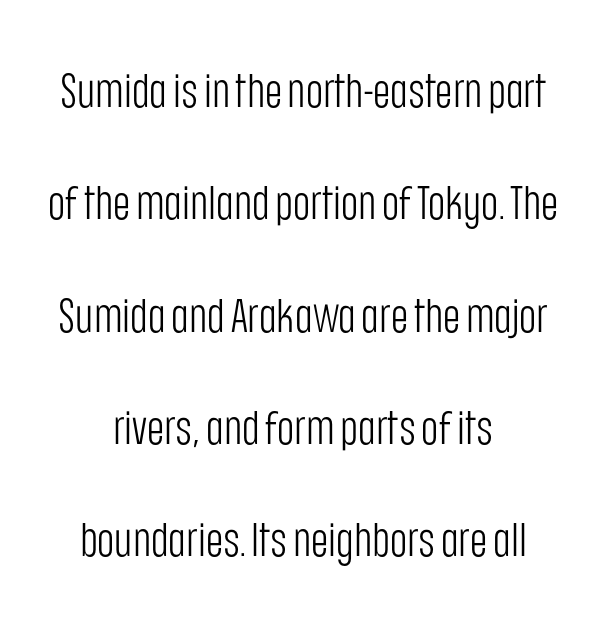
The image shows 47 px light, condensed sans-serif type, upright; set centered, loose line spacing (2.39x), normal letter spacing, not underlined; low stroke contrast and a large x-height.
